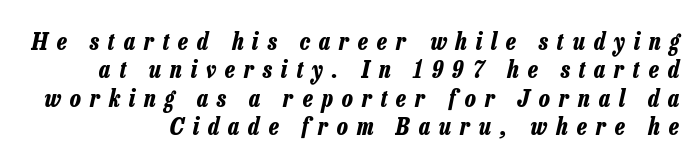
Q: Is the text bold? A: Yes.
Q: Is the text italic (slanted)? A: Yes, it leans right by about 13 degrees.
Q: Is the text underlined? A: No.
Q: How is the paragraph aligned? A: Right-aligned.
Q: Is the spacing between letters normal or unusually wide? A: Unusually wide.
